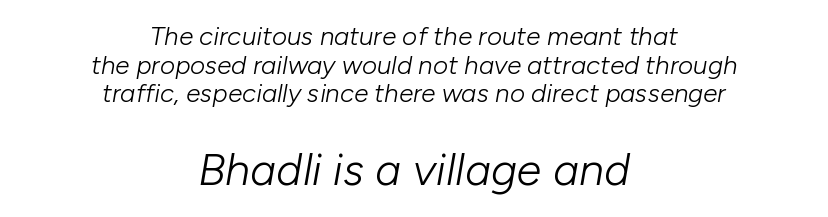
{"italic": "yes", "lean": "right", "slant_degrees": 10, "bold": "no", "weight": "light", "width": "normal", "stroke_contrast": "low", "x_height": "medium", "monospaced": "no", "underline": "no", "align": "center", "line_spacing": "tight", "line_spacing_ratio": 1.1, "letter_spacing": "normal", "letter_spacing_em": 0.0, "larger_block": "second", "size_ratio": 1.73, "glyph_px": 45}
